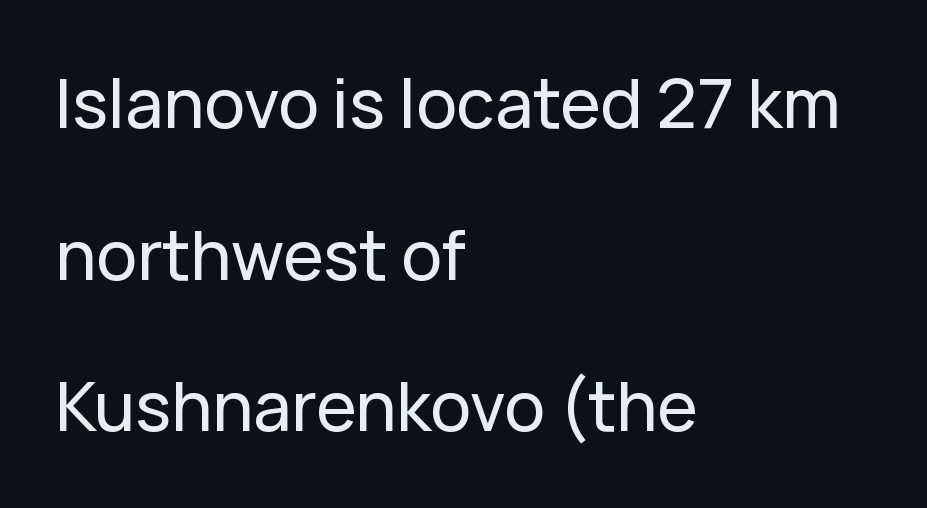
The image shows 68 px sans-serif type, upright; set left-aligned, loose line spacing (2.23x), normal letter spacing, not underlined; low stroke contrast and a medium x-height.
